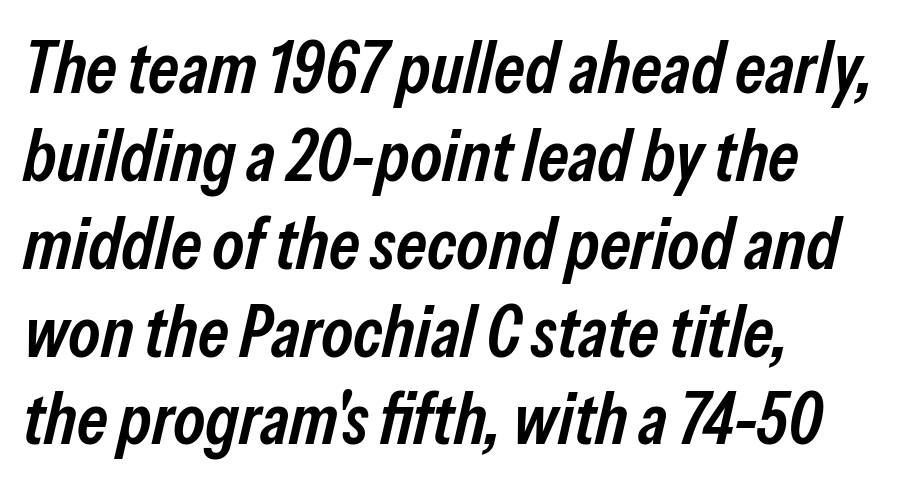
{"italic": "yes", "lean": "right", "slant_degrees": 13, "bold": "semi", "weight": "semibold", "width": "condensed", "stroke_contrast": "low", "x_height": "medium", "monospaced": "no", "underline": "no", "align": "left", "line_spacing_ratio": 1.22, "letter_spacing": "normal", "letter_spacing_em": 0.0, "glyph_px": 72}
